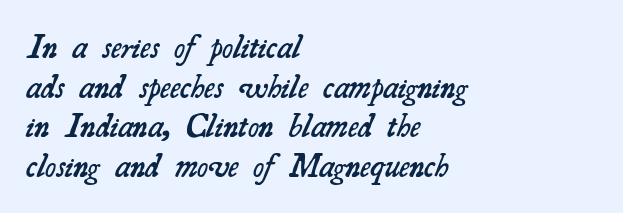
Q: Is the text bold? A: Semi-bold.
Q: Is the typeface a serif or a sans-serif typeface? A: Serif.
Q: Is the text underlined? A: No.
Q: How is the paragraph aligned? A: Left-aligned.
Q: Is the spacing between letters normal or unusually wide? A: Normal.
Q: Width (condensed, normal, or wide)? A: Normal.
Q: Stroke contrast? A: Medium.
Q: x-height? A: Small.
Q: Monospaced? A: No.
